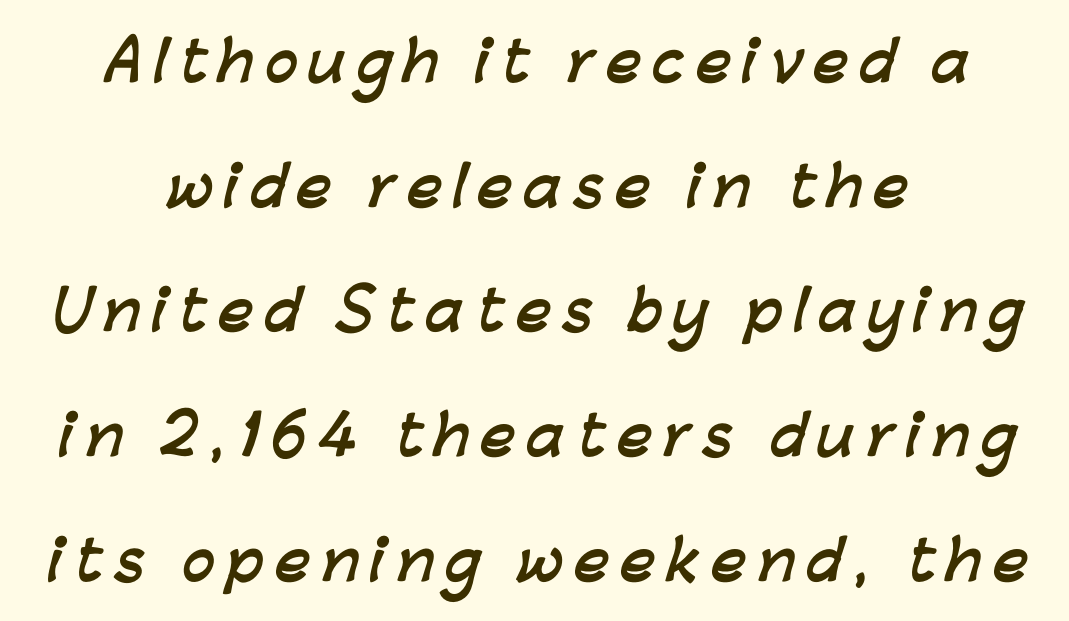
The image shows 54 px semibold sans-serif type; set centered, loose line spacing (2.31x), unusually wide letter spacing (+0.21 em), not underlined; low stroke contrast and a medium x-height.
